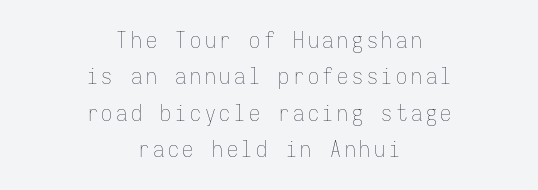
The image shows 22 px text type, upright; set centered, normal line spacing (1.65x), not underlined.
